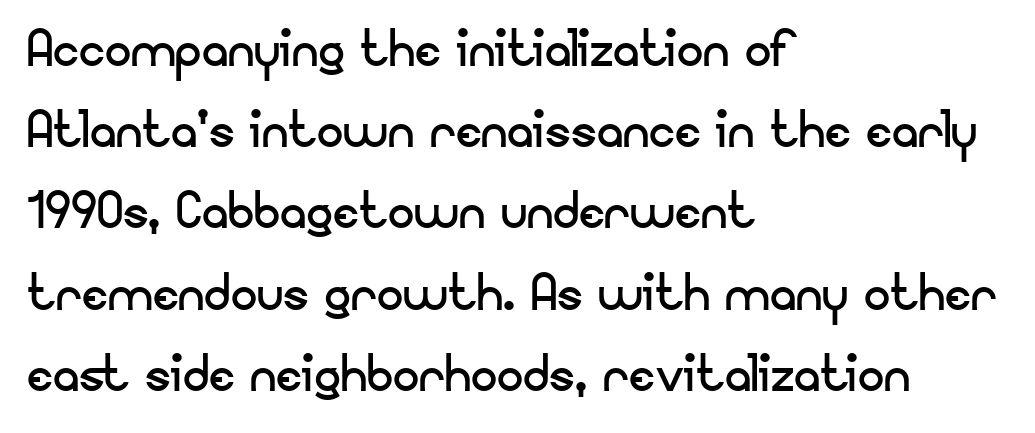
The image shows 66 px regular-weight sans-serif type, upright; set left-aligned, line spacing 1.23x, normal letter spacing, not underlined; low stroke contrast and a small x-height.
